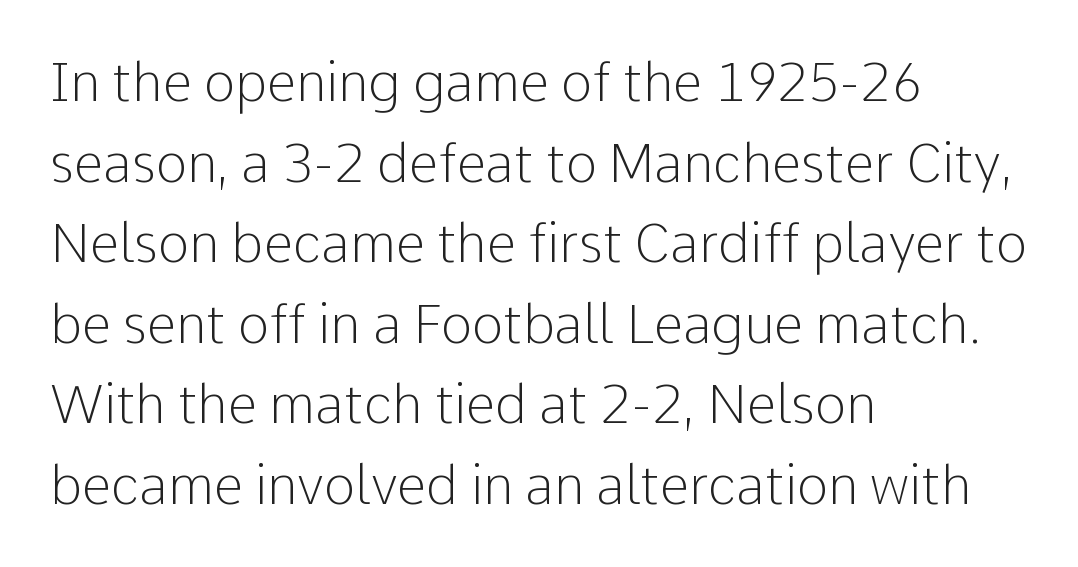
{"serif": "no", "italic": "no", "bold": "no", "weight": "light", "width": "normal", "stroke_contrast": "low", "x_height": "medium", "monospaced": "no", "underline": "no", "align": "left", "line_spacing": "normal", "line_spacing_ratio": 1.52, "letter_spacing": "normal", "letter_spacing_em": 0.0, "glyph_px": 53}
